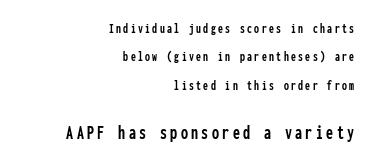
Interline gaps are noticeably wide in this sample. The ragged edge is on the left, which tells us the setting is flush right. Which chunk is bigger? The second one — the bottom block dwarfs the top. The area under the type is left untouched. Designer's note — italics off, roman on.
